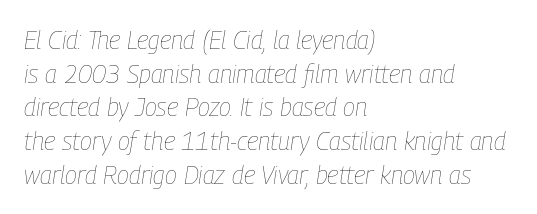
{"italic": "yes", "lean": "right", "slant_degrees": 9, "bold": "no", "underline": "no", "align": "left", "line_spacing": "normal", "line_spacing_ratio": 1.35, "letter_spacing": "normal", "letter_spacing_em": 0.0, "glyph_px": 25}
